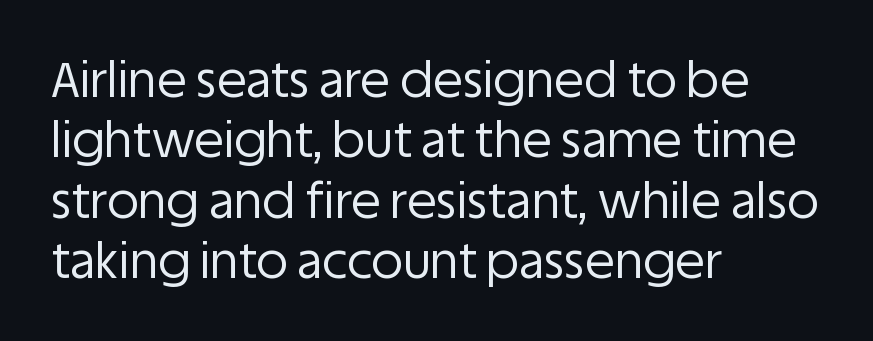
The image shows 49 px regular-weight sans-serif type, upright; set left-aligned, line spacing 1.23x, normal letter spacing, not underlined; low stroke contrast and a large x-height.
